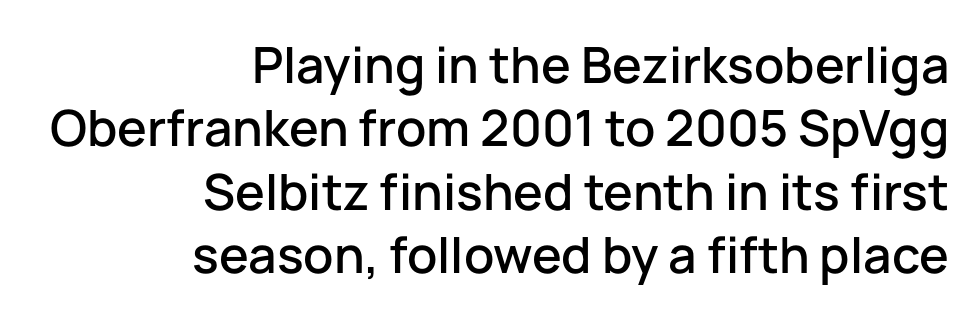
Q: Is the text italic (slanted)? A: No, it is upright.
Q: Is the typeface a serif or a sans-serif typeface? A: Sans-serif.
Q: Is the text underlined? A: No.
Q: How is the paragraph aligned? A: Right-aligned.
Q: Is the spacing between letters normal or unusually wide? A: Normal.
Q: Is the spacing between lines tight, normal or loose? A: Normal.
Q: Width (condensed, normal, or wide)? A: Normal.
Q: Stroke contrast? A: Low.
Q: x-height? A: Medium.
Q: Monospaced? A: No.
